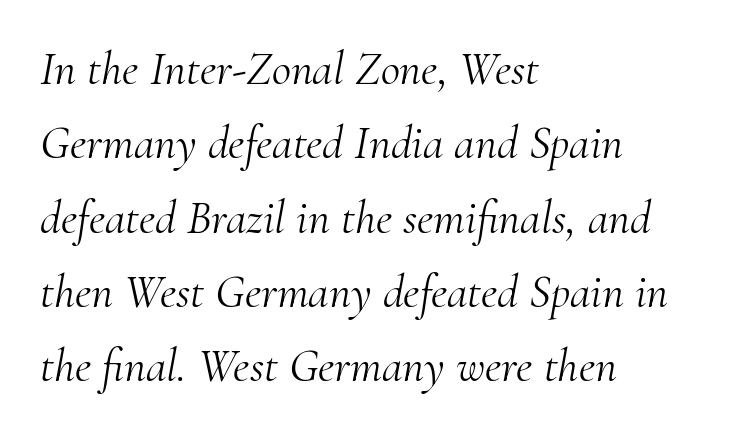
No heavy texture on the line: the type isn't bold. Here the designer chose a conventional face with non-uniform glyph widths. Characters follow at the spacing the type designer built in. Bare-footed words on every line. Notice how the passage keeps a crisp vertical edge on the left only.
